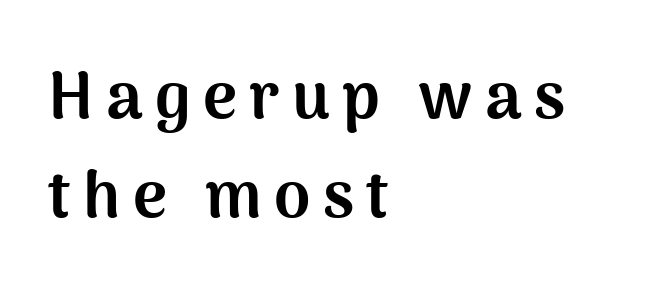
{"serif": "no", "italic": "no", "bold": "yes", "weight": "bold", "width": "normal", "stroke_contrast": "medium", "x_height": "medium", "monospaced": "no", "underline": "no", "align": "left", "line_spacing": "normal", "line_spacing_ratio": 1.52, "glyph_px": 65}
